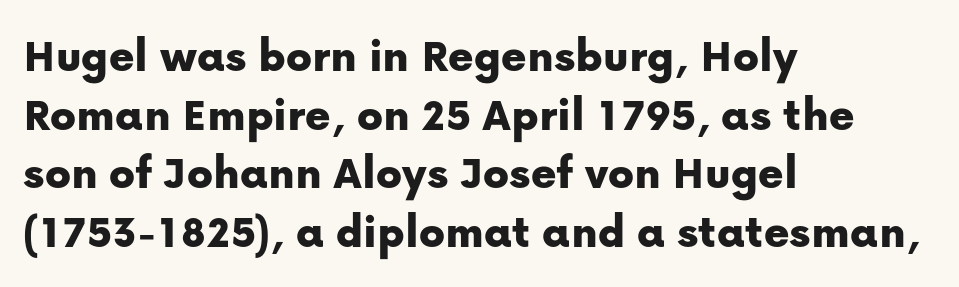
Q: Is the text italic (slanted)? A: No, it is upright.
Q: Is the typeface a serif or a sans-serif typeface? A: Sans-serif.
Q: Is the text underlined? A: No.
Q: How is the paragraph aligned? A: Left-aligned.
Q: Is the spacing between letters normal or unusually wide? A: Normal.
Q: Width (condensed, normal, or wide)? A: Normal.
Q: Stroke contrast? A: Low.
Q: x-height? A: Medium.
Q: Monospaced? A: No.
